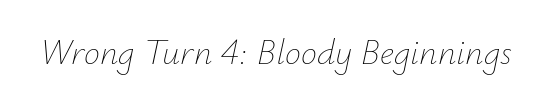
Q: Is the text bold? A: No.
Q: Is the text italic (slanted)? A: Yes, it leans right by about 12 degrees.
Q: Is the text underlined? A: No.
Q: Is the spacing between letters normal or unusually wide? A: Normal.
Q: Width (condensed, normal, or wide)? A: Normal.
Q: Stroke contrast? A: Low.
Q: x-height? A: Small.
Q: Monospaced? A: No.
